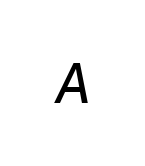
Each letter keeps its own natural width here, so spacing adapts to shape. Check under the words: just untouched page. The typography opts for an oblique posture over an upright one. You could only call the tracking loose — the letters float apart.
